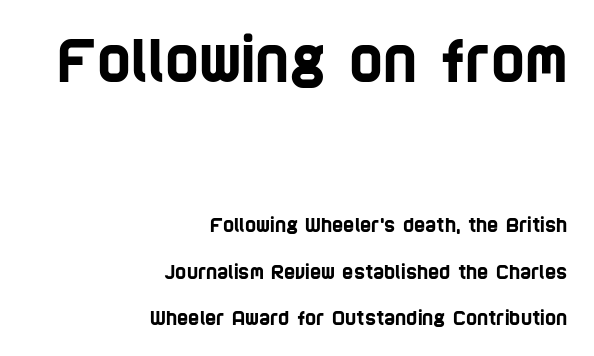
{"serif": "no", "width": "condensed", "stroke_contrast": "low", "x_height": "large", "monospaced": "no", "underline": "no", "align": "right", "line_spacing": "loose", "line_spacing_ratio": 2.43, "letter_spacing": "normal", "letter_spacing_em": 0.0, "larger_block": "first", "size_ratio": 3.05, "glyph_px": 58}
